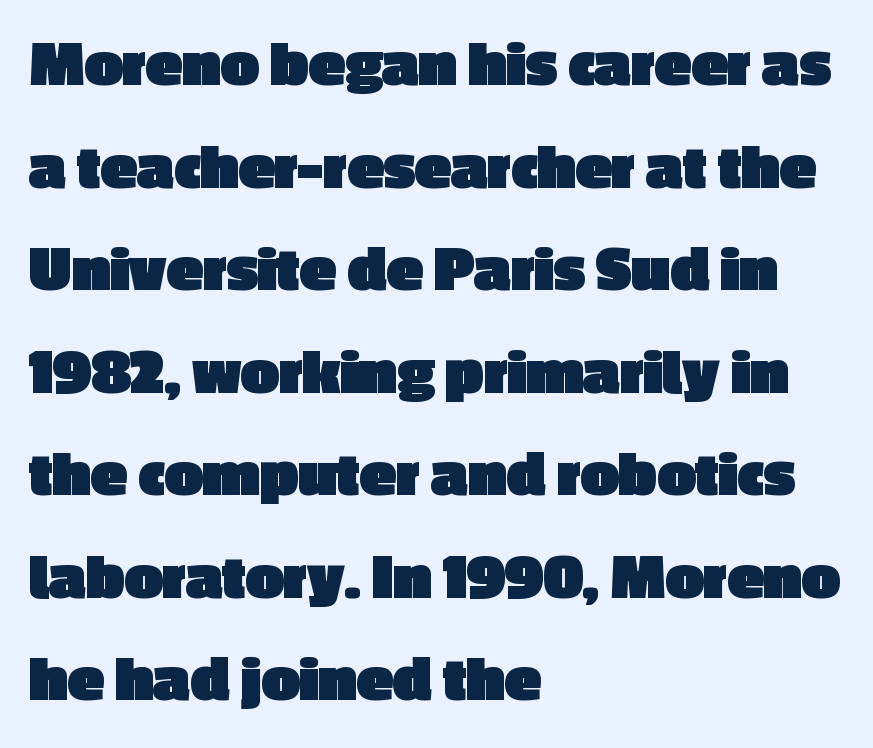
Q: Is the text bold? A: Yes.
Q: Is the text italic (slanted)? A: No, it is upright.
Q: Is the typeface a serif or a sans-serif typeface? A: Sans-serif.
Q: Is the text underlined? A: No.
Q: How is the paragraph aligned? A: Left-aligned.
Q: Is the spacing between letters normal or unusually wide? A: Normal.
Q: Is the spacing between lines tight, normal or loose? A: Normal.
Q: Width (condensed, normal, or wide)? A: Normal.
Q: x-height? A: Medium.
Q: Monospaced? A: No.
